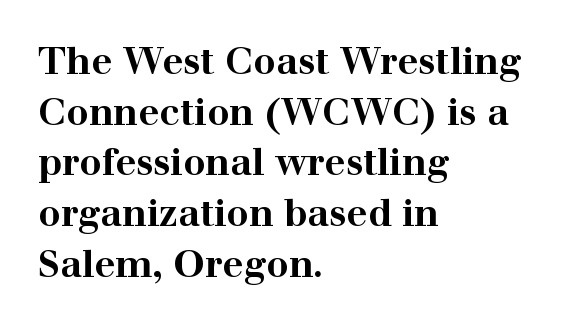
Rows of type keep a routine distance in the vertical direction. The letterforms sit shoulder to shoulder at normal distance. Set as a true bold cut, around the 700 mark. This is roman type, the default non-slanted kind. The lines in this sample share a left origin and differ only in where they stop.
